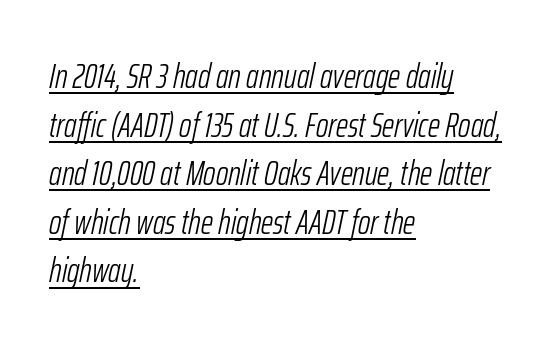
Vertical stems look standard width or narrower in stroke. Leading matches the norm, producing a regular column. The lines are quadded left. The face used here is proportionally spaced, like ordinary book or web type.
